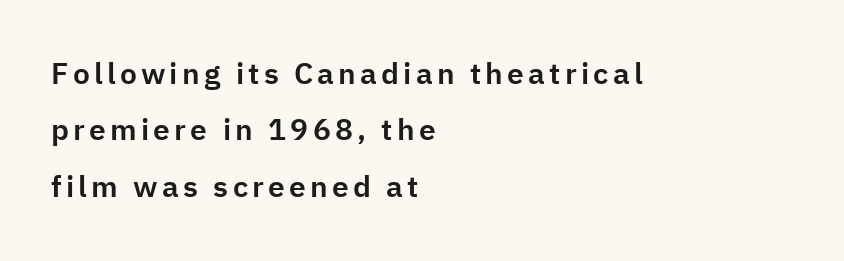
Q: Is the text italic (slanted)? A: No, it is upright.
Q: Is the typeface a serif or a sans-serif typeface? A: Sans-serif.
Q: Is the text underlined? A: No.
Q: How is the paragraph aligned? A: Left-aligned.
Q: Width (condensed, normal, or wide)? A: Normal.
Q: Stroke contrast? A: Low.
Q: x-height? A: Medium.
Q: Monospaced? A: No.
